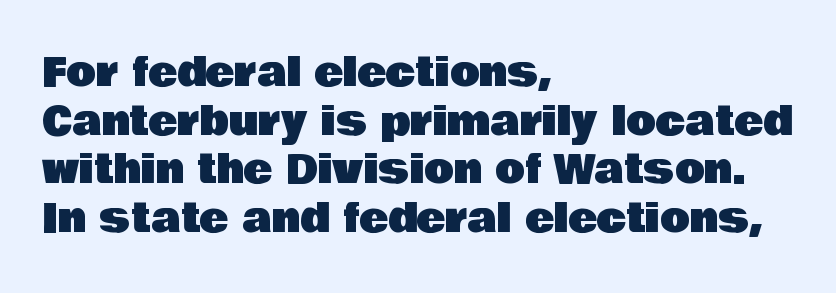
Does the copy run flush right? No — it runs flush left. You can tell from the bare stems that sans-serif type was used. The face used here is rendered with its standard letterfit. Quick note: interline space is typical. Italic? Not at all — the glyphs are vertical. Varying glyph widths throughout — classic text-font behaviour.
